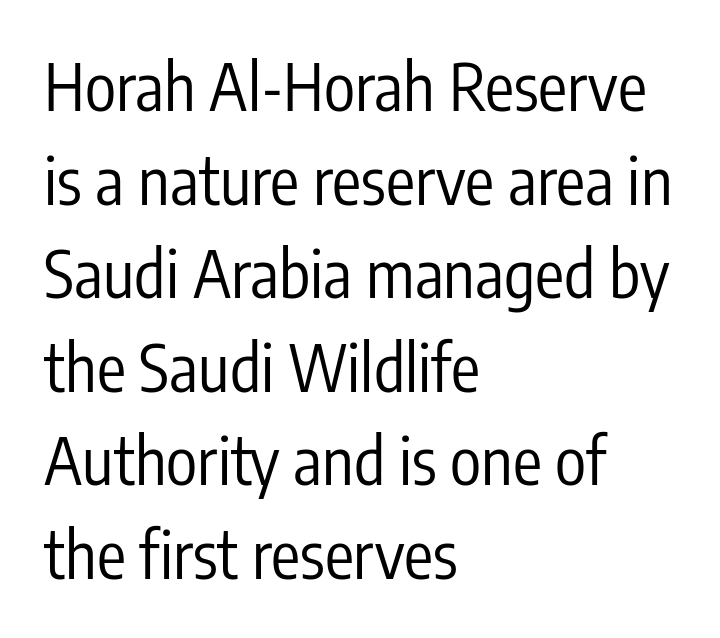
Q: Is the text bold? A: No.
Q: Is the text italic (slanted)? A: No, it is upright.
Q: Is the typeface a serif or a sans-serif typeface? A: Sans-serif.
Q: Is the text underlined? A: No.
Q: How is the paragraph aligned? A: Left-aligned.
Q: Is the spacing between letters normal or unusually wide? A: Normal.
Q: Is the spacing between lines tight, normal or loose? A: Normal.
Q: Width (condensed, normal, or wide)? A: Condensed.
Q: Stroke contrast? A: Low.
Q: x-height? A: Medium.
Q: Monospaced? A: No.
